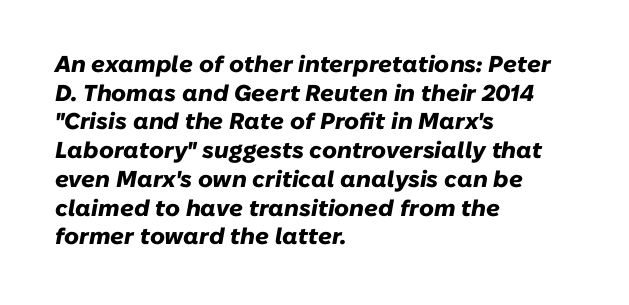
The passage shown is not underscored anywhere. Strokes here are thick enough to call this a true bold. Tracking here is standard; glyphs follow each other at the usual distance. Line starts are locked; line ends wander. This is oblique type, the kind used for emphasis or titles.
